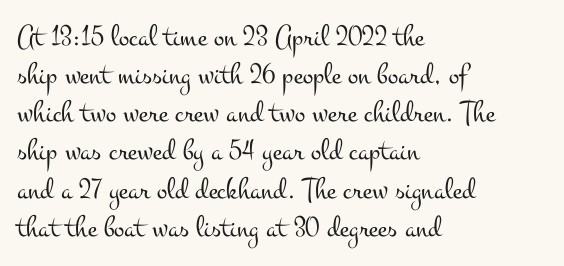
Q: Is the text bold? A: No.
Q: Is the text italic (slanted)? A: Yes.
Q: Is the typeface a serif or a sans-serif typeface? A: Serif.
Q: Is the text underlined? A: No.
Q: How is the paragraph aligned? A: Left-aligned.
Q: Is the spacing between letters normal or unusually wide? A: Normal.
Q: Width (condensed, normal, or wide)? A: Wide.
Q: Stroke contrast? A: Medium.
Q: x-height? A: Small.
Q: Monospaced? A: No.
